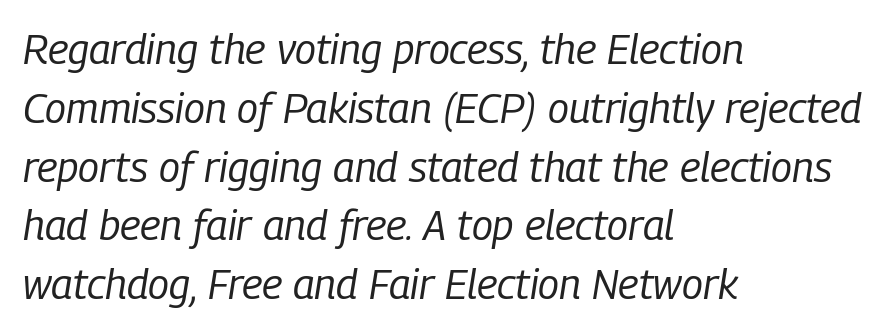
The image shows 42 px regular-weight, condensed type, italic (leaning right); set left-aligned, normal line spacing (1.4x), normal letter spacing, not underlined; low stroke contrast and a medium x-height.
